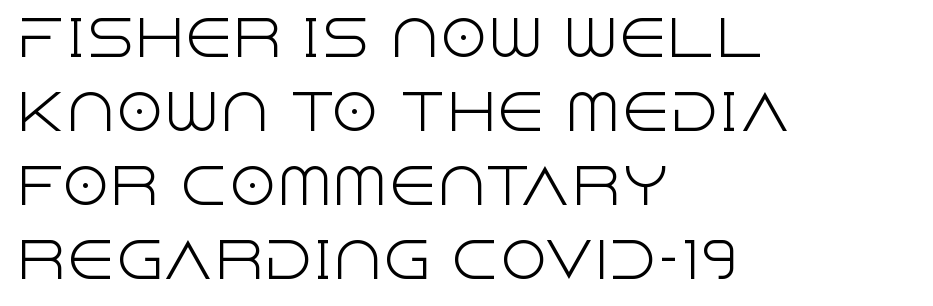
The image shows 49 px light sans-serif type, upright; set left-aligned, normal line spacing (1.51x), normal letter spacing, not underlined; a large x-height.
